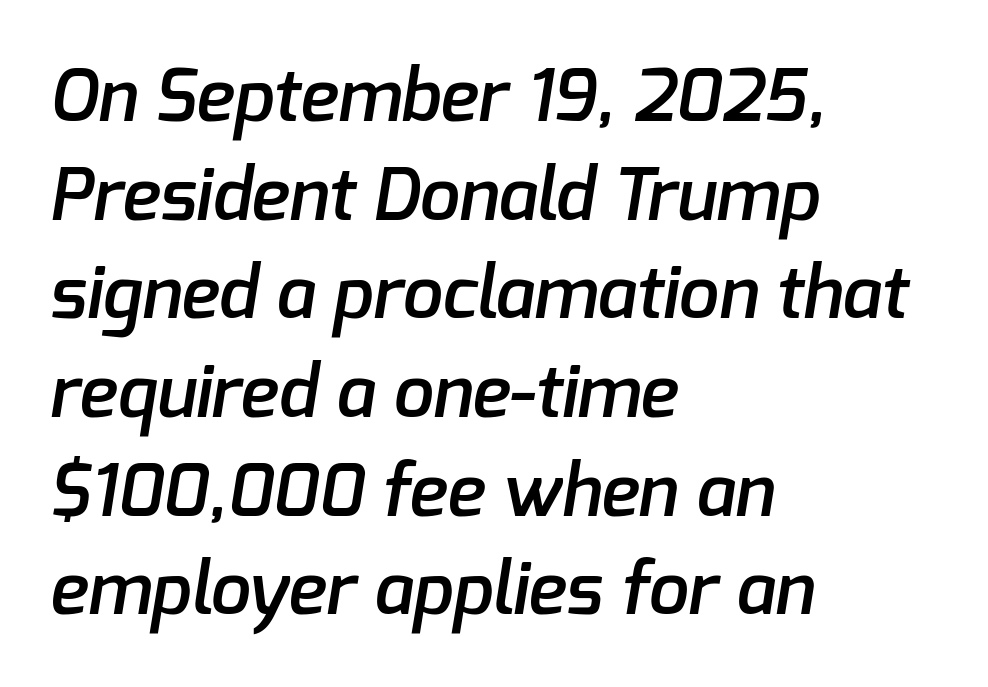
{"serif": "no", "bold": "semi", "weight": "semibold", "width": "normal", "stroke_contrast": "low", "x_height": "medium", "monospaced": "no", "underline": "no", "align": "left", "line_spacing": "normal", "line_spacing_ratio": 1.37, "letter_spacing": "normal", "letter_spacing_em": 0.0, "glyph_px": 72}
